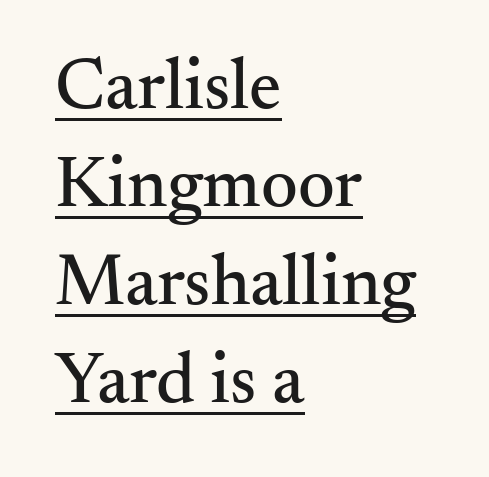
The image shows 72 px serif type, upright; set left-aligned, normal line spacing (1.36x), normal letter spacing, underlined; medium stroke contrast and a small x-height.
